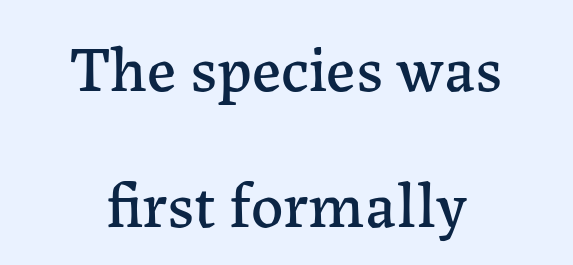
{"serif": "yes", "italic": "no", "width": "normal", "stroke_contrast": "low", "x_height": "medium", "monospaced": "no", "underline": "no", "align": "center", "line_spacing": "loose", "line_spacing_ratio": 2.13, "letter_spacing": "normal", "letter_spacing_em": 0.0, "glyph_px": 64}
